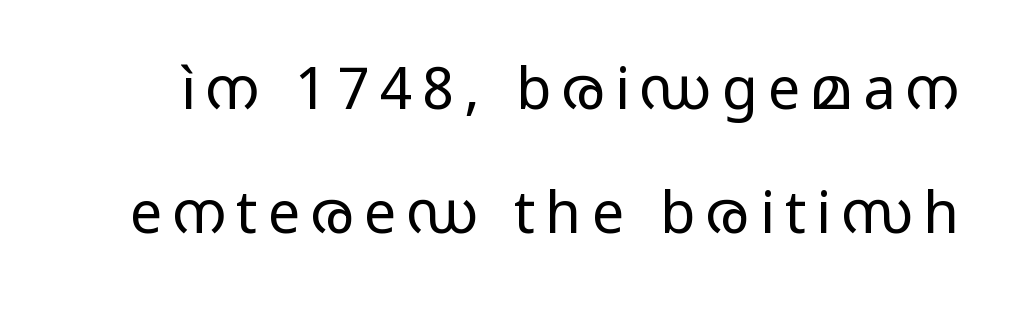
Q: Is the text bold? A: No.
Q: Is the text italic (slanted)? A: No, it is upright.
Q: Is the typeface a serif or a sans-serif typeface? A: Sans-serif.
Q: Is the text underlined? A: No.
Q: Is the spacing between lines tight, normal or loose? A: Loose.
Q: Width (condensed, normal, or wide)? A: Wide.
Q: Stroke contrast? A: Low.
Q: x-height? A: Medium.
Q: Monospaced? A: No.
